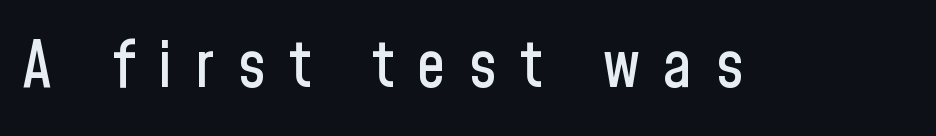
The image shows 65 px condensed sans-serif type, upright; set unusually wide letter spacing (+0.36 em), not underlined; low stroke contrast and a medium x-height.
